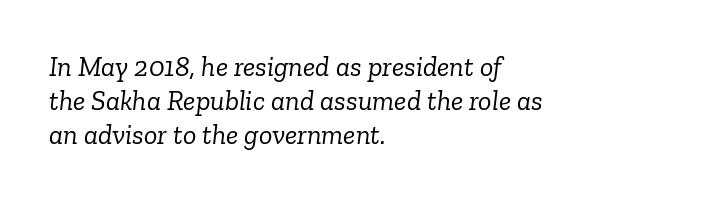
Q: Is the text bold? A: No.
Q: Is the text italic (slanted)? A: Yes, it leans right by about 6 degrees.
Q: Is the typeface a serif or a sans-serif typeface? A: Serif.
Q: Is the text underlined? A: No.
Q: How is the paragraph aligned? A: Left-aligned.
Q: Is the spacing between letters normal or unusually wide? A: Normal.
Q: Width (condensed, normal, or wide)? A: Normal.
Q: Stroke contrast? A: Low.
Q: x-height? A: Medium.
Q: Monospaced? A: No.
